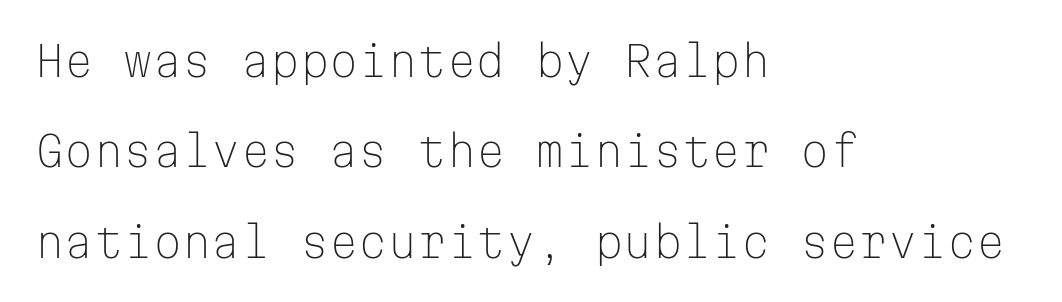
The image shows 42 px light sans-serif type, upright, monospaced; set left-aligned, loose line spacing (2.15x), normal letter spacing, not underlined; low stroke contrast and a medium x-height.
